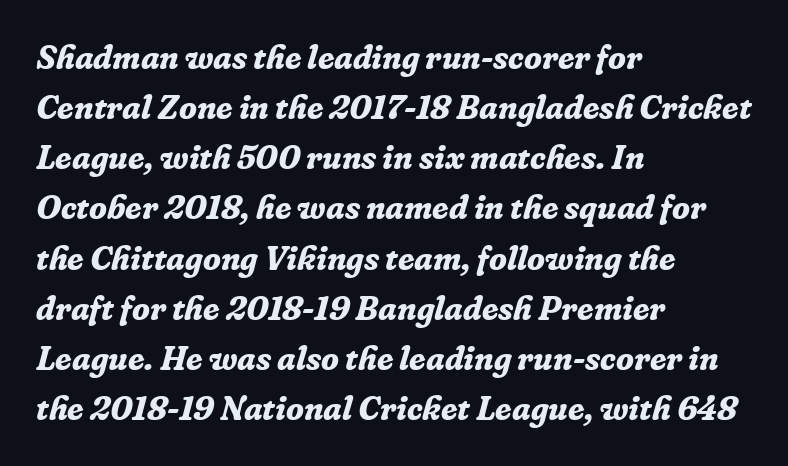
The image shows 33 px bold serif type, italic (leaning right); set left-aligned, normal line spacing (1.52x), normal letter spacing, not underlined; low stroke contrast and a medium x-height.
